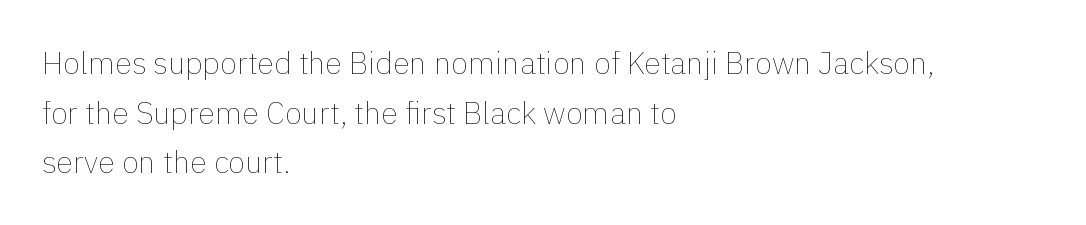
Unlike italic type, these characters show no tilt at all. Underlining? Definitely not there. The passage shown is typed in a proportional face where columns would drift. On a weight scale, this lands at 450 or below. The letters sit at their default tracking, neither squeezed nor spread.
